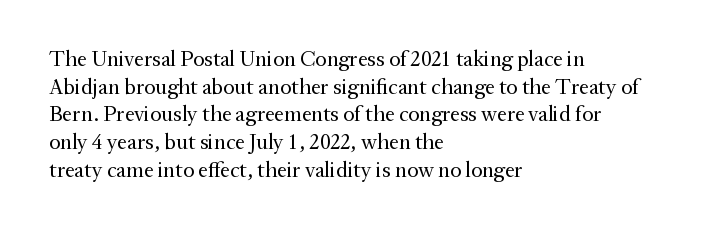
The typeface has the unassuming heft of standard copy or less. Vertical strokes here are truly vertical. A clean baseline with only descenders dipping below it. Default kerning and tracking; the words read as compact shapes.
